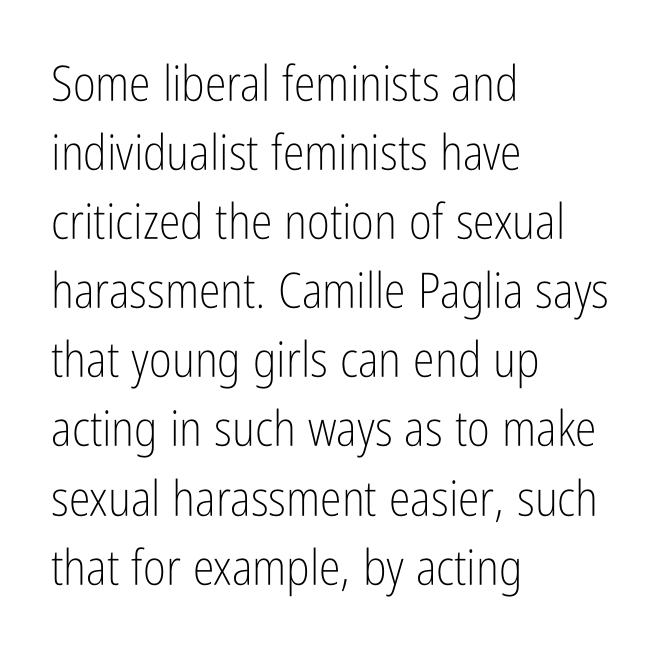
The type is set solid horizontally, with unmodified tracking. A sans-serif font was chosen for this passage. Letters have the restrained weight of plain body copy at most. Rendered with straight, roman letterforms. Character widths vary here, with narrow letters taking less room than wide ones. Bare-footed words on every line.
